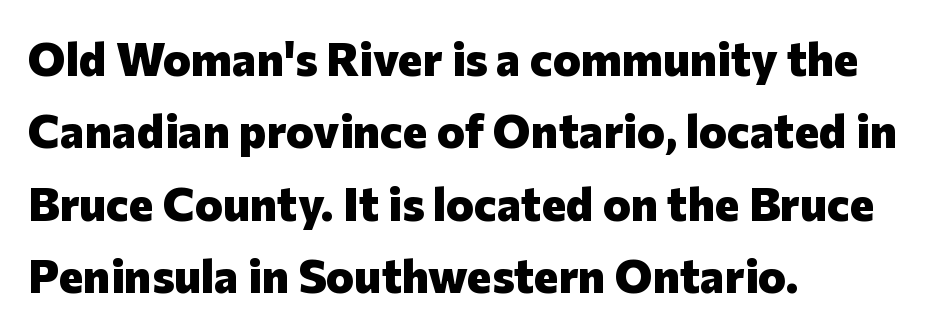
The image shows 47 px heavy sans-serif type, upright; set left-aligned, normal line spacing (1.54x), normal letter spacing, not underlined; low stroke contrast and a medium x-height.
